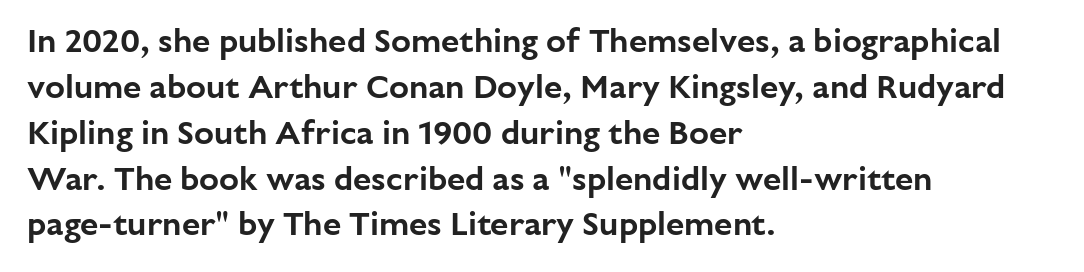
Q: Is the text italic (slanted)? A: No, it is upright.
Q: Is the typeface a serif or a sans-serif typeface? A: Sans-serif.
Q: Is the text underlined? A: No.
Q: How is the paragraph aligned? A: Left-aligned.
Q: Is the spacing between letters normal or unusually wide? A: Normal.
Q: Is the spacing between lines tight, normal or loose? A: Normal.
Q: Width (condensed, normal, or wide)? A: Normal.
Q: Stroke contrast? A: Low.
Q: x-height? A: Medium.
Q: Monospaced? A: No.
